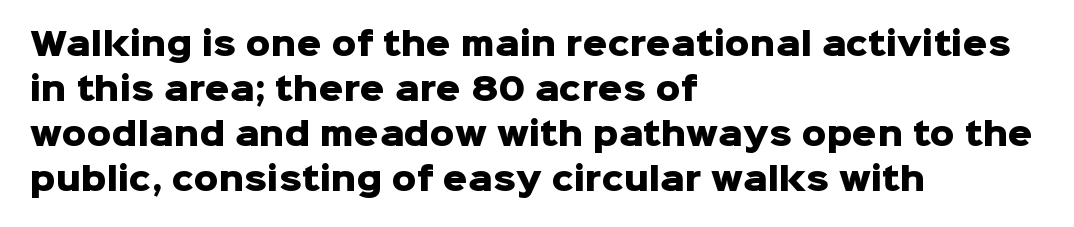
Q: Is the text bold? A: Yes.
Q: Is the text italic (slanted)? A: No, it is upright.
Q: Is the typeface a serif or a sans-serif typeface? A: Sans-serif.
Q: Is the text underlined? A: No.
Q: How is the paragraph aligned? A: Left-aligned.
Q: Is the spacing between letters normal or unusually wide? A: Normal.
Q: Is the spacing between lines tight, normal or loose? A: Normal.
Q: Width (condensed, normal, or wide)? A: Normal.
Q: Stroke contrast? A: Low.
Q: x-height? A: Medium.
Q: Monospaced? A: No.
